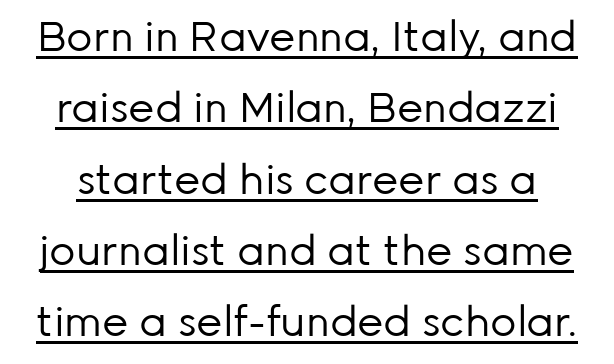
Posture: upright roman. Serifs: no, the terminals of the letterforms are clean. The rendering uses the underline text-decoration. Summary of weight: not heavy and not bold. The gaps between neighbouring characters are ordinary and unremarkable. Each letter keeps its own natural width here, so spacing adapts to shape.
